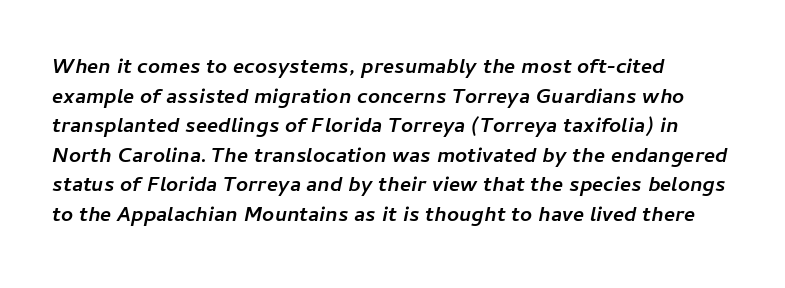
{"italic": "yes", "lean": "right", "slant_degrees": 11, "bold": "yes", "underline": "no", "align": "left", "line_spacing": "normal", "line_spacing_ratio": 1.41, "letter_spacing": "normal", "letter_spacing_em": 0.0, "glyph_px": 21}
